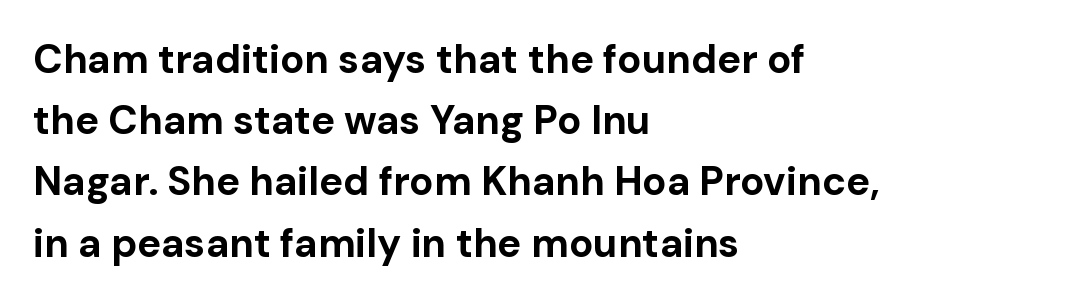
Q: Is the text bold? A: Yes.
Q: Is the text italic (slanted)? A: No, it is upright.
Q: Is the typeface a serif or a sans-serif typeface? A: Sans-serif.
Q: Is the text underlined? A: No.
Q: How is the paragraph aligned? A: Left-aligned.
Q: Is the spacing between letters normal or unusually wide? A: Normal.
Q: Is the spacing between lines tight, normal or loose? A: Normal.
Q: Width (condensed, normal, or wide)? A: Normal.
Q: Stroke contrast? A: Low.
Q: x-height? A: Medium.
Q: Monospaced? A: No.
